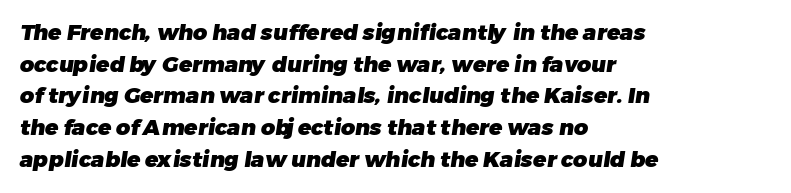
Q: Is the text bold? A: Yes.
Q: Is the text underlined? A: No.
Q: How is the paragraph aligned? A: Left-aligned.
Q: Is the spacing between letters normal or unusually wide? A: Normal.
Q: Is the spacing between lines tight, normal or loose? A: Normal.
